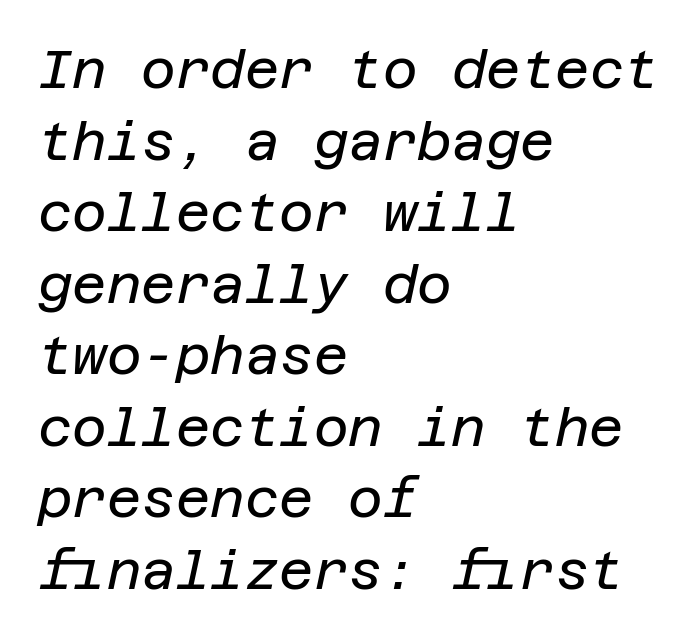
Q: Is the text bold? A: No.
Q: Is the text italic (slanted)? A: Yes, it leans right by about 12 degrees.
Q: Is the text underlined? A: No.
Q: How is the paragraph aligned? A: Left-aligned.
Q: Is the spacing between letters normal or unusually wide? A: Normal.
Q: Is the spacing between lines tight, normal or loose? A: Normal.
Q: Width (condensed, normal, or wide)? A: Normal.
Q: Stroke contrast? A: Low.
Q: x-height? A: Large.
